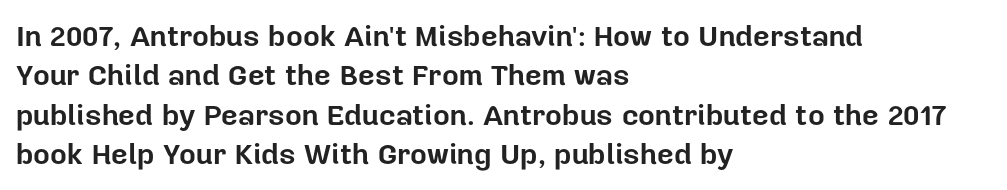
The image shows 29 px bold sans-serif type, upright; set left-aligned, normal line spacing (1.36x), normal letter spacing, not underlined; low stroke contrast and a medium x-height.
